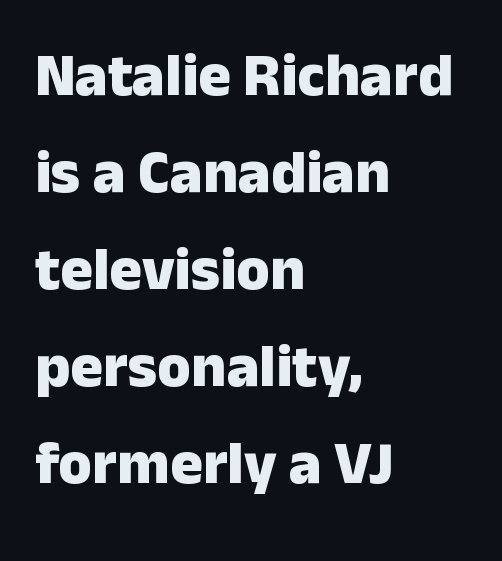
The image shows 61 px heavy sans-serif type, upright; set left-aligned, normal line spacing (1.59x), normal letter spacing, not underlined; low stroke contrast and a medium x-height.
